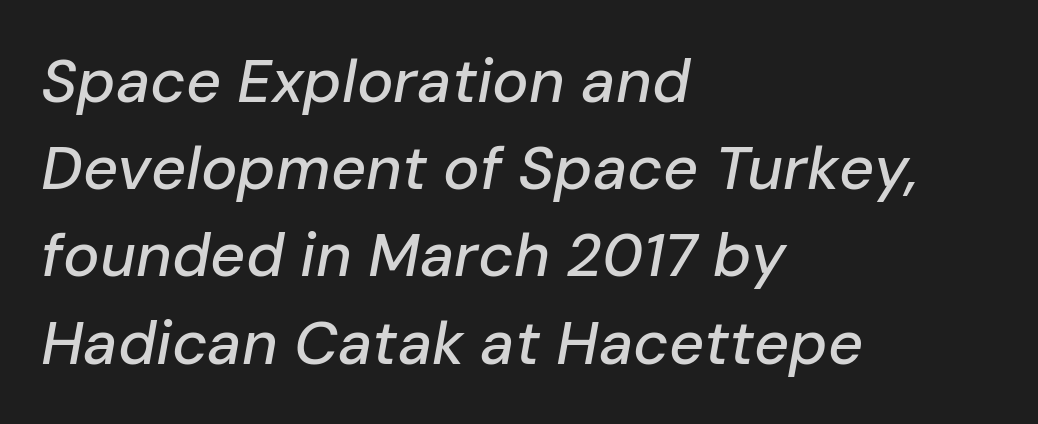
Q: Is the text italic (slanted)? A: Yes, it leans right by about 10 degrees.
Q: Is the text underlined? A: No.
Q: How is the paragraph aligned? A: Left-aligned.
Q: Is the spacing between letters normal or unusually wide? A: Normal.
Q: Is the spacing between lines tight, normal or loose? A: Normal.
Q: Width (condensed, normal, or wide)? A: Normal.
Q: Stroke contrast? A: Low.
Q: x-height? A: Medium.
Q: Monospaced? A: No.
